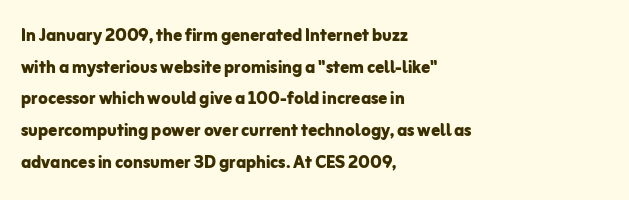
Beneath every word, the page is bare. Successive baselines arrive at the customary interval. It's the straight-up-and-down kind of type. Which margin do the lines hug? The left one — the right edge is uneven. Thick stems and heavy bowls — unmistakably bold.
